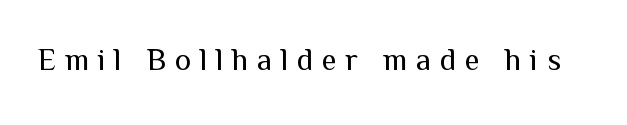
Q: Is the text bold? A: No.
Q: Is the text italic (slanted)? A: No, it is upright.
Q: Is the typeface a serif or a sans-serif typeface? A: Sans-serif.
Q: Is the text underlined? A: No.
Q: Is the spacing between letters normal or unusually wide? A: Unusually wide.
Q: Width (condensed, normal, or wide)? A: Normal.
Q: Stroke contrast? A: Medium.
Q: x-height? A: Medium.
Q: Monospaced? A: No.
